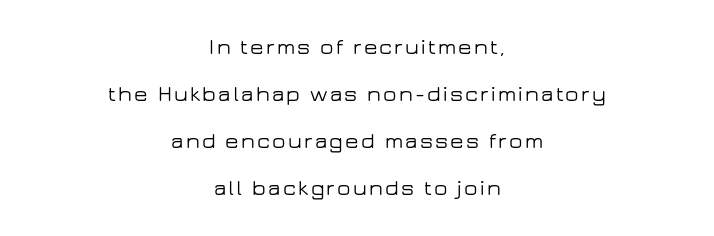
Q: Is the text italic (slanted)? A: No, it is upright.
Q: Is the text underlined? A: No.
Q: How is the paragraph aligned? A: Centered.
Q: Is the spacing between lines tight, normal or loose? A: Loose.
